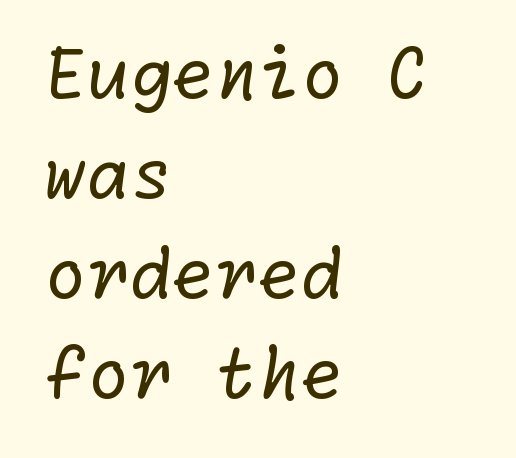
Q: Is the text bold? A: No.
Q: Is the typeface a serif or a sans-serif typeface? A: Sans-serif.
Q: Is the text underlined? A: No.
Q: How is the paragraph aligned? A: Left-aligned.
Q: Is the spacing between letters normal or unusually wide? A: Normal.
Q: Is the spacing between lines tight, normal or loose? A: Normal.
Q: Width (condensed, normal, or wide)? A: Normal.
Q: Stroke contrast? A: Low.
Q: x-height? A: Medium.
